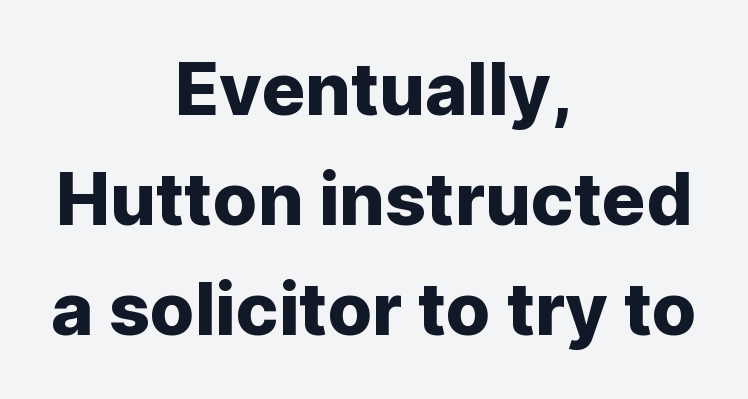
Observe the absence of serifs on each vertical stroke in this sample. The axis of the letterforms is exactly vertical. The whitespace from short lines is split evenly between both sides. Varying glyph widths throughout — classic text-font behaviour. What's the leading like? Ordinary, nothing unusual. Standard letterfit; no display-style spreading of the glyphs.
